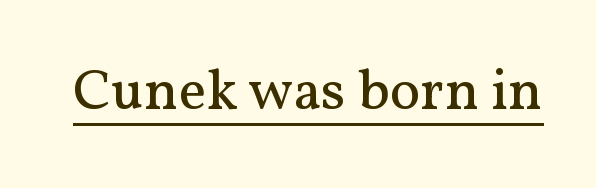
Q: Is the text bold? A: No.
Q: Is the text italic (slanted)? A: No, it is upright.
Q: Is the typeface a serif or a sans-serif typeface? A: Serif.
Q: Is the text underlined? A: Yes.
Q: Is the spacing between letters normal or unusually wide? A: Normal.
Q: Width (condensed, normal, or wide)? A: Normal.
Q: Stroke contrast? A: Medium.
Q: x-height? A: Medium.
Q: Monospaced? A: No.
